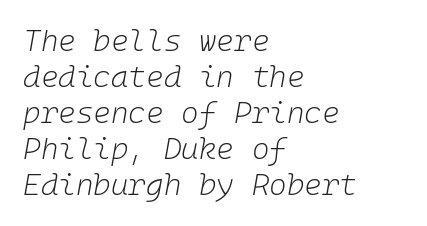
Q: Is the text bold? A: No.
Q: Is the text italic (slanted)? A: Yes, it leans right by about 10 degrees.
Q: Is the text underlined? A: No.
Q: How is the paragraph aligned? A: Left-aligned.
Q: Is the spacing between letters normal or unusually wide? A: Normal.
Q: Width (condensed, normal, or wide)? A: Normal.
Q: Stroke contrast? A: Low.
Q: x-height? A: Medium.
